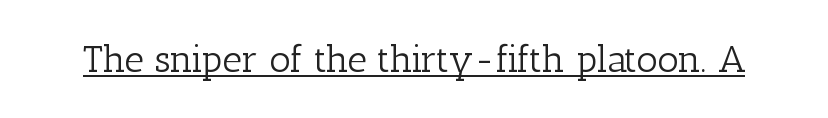
{"serif": "yes", "italic": "no", "bold": "no", "weight": "light", "width": "normal", "stroke_contrast": "low", "x_height": "medium", "monospaced": "no", "underline": "yes", "letter_spacing": "normal", "letter_spacing_em": 0.0, "glyph_px": 38}
